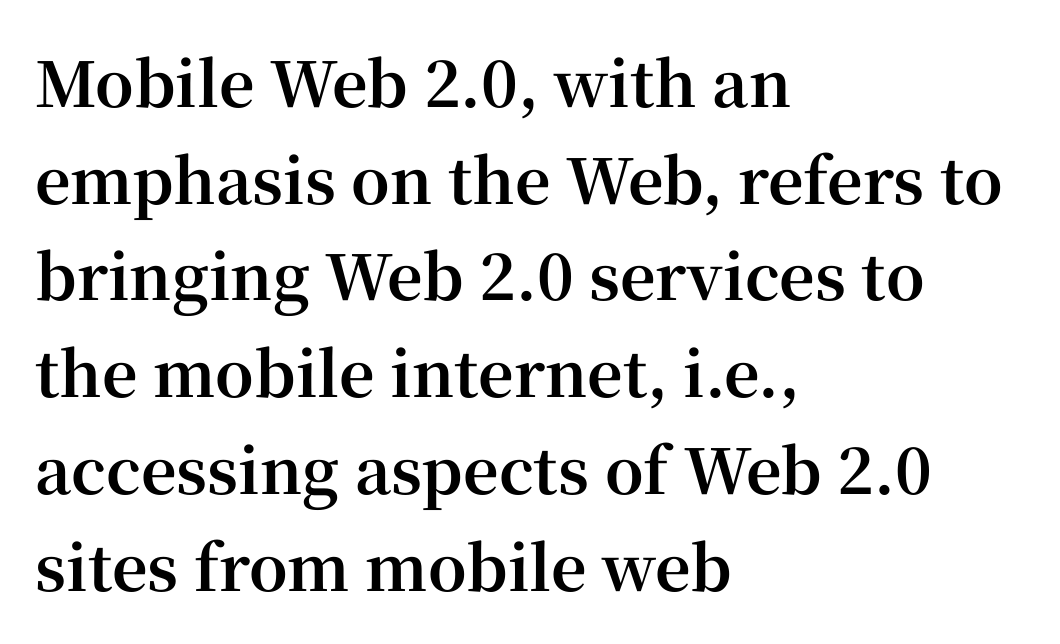
{"serif": "yes", "italic": "no", "bold": "yes", "weight": "bold", "width": "normal", "stroke_contrast": "high", "x_height": "medium", "monospaced": "no", "underline": "no", "align": "left", "line_spacing": "normal", "line_spacing_ratio": 1.56, "letter_spacing": "normal", "letter_spacing_em": 0.0, "glyph_px": 62}
